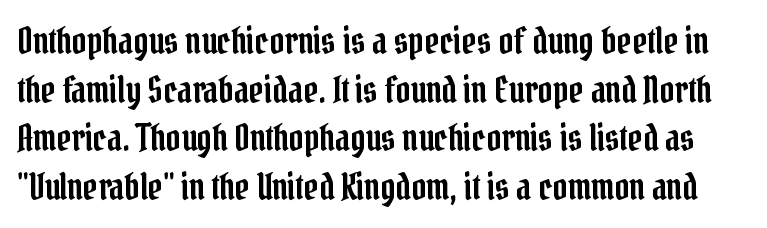
Q: Is the text italic (slanted)? A: No, it is upright.
Q: Is the typeface a serif or a sans-serif typeface? A: Serif.
Q: Is the text underlined? A: No.
Q: Is the spacing between letters normal or unusually wide? A: Normal.
Q: Is the spacing between lines tight, normal or loose? A: Normal.
Q: Width (condensed, normal, or wide)? A: Condensed.
Q: Stroke contrast? A: Low.
Q: x-height? A: Medium.
Q: Monospaced? A: No.
